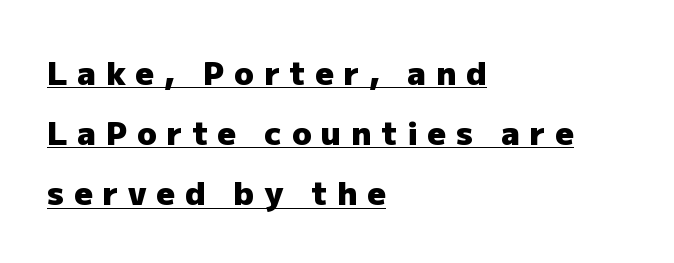
{"serif": "no", "italic": "no", "bold": "yes", "weight": "heavy", "width": "normal", "stroke_contrast": "low", "x_height": "medium", "monospaced": "no", "underline": "yes", "align": "left", "line_spacing_ratio": 1.88, "letter_spacing": "wide", "letter_spacing_em": 0.31, "glyph_px": 32}
